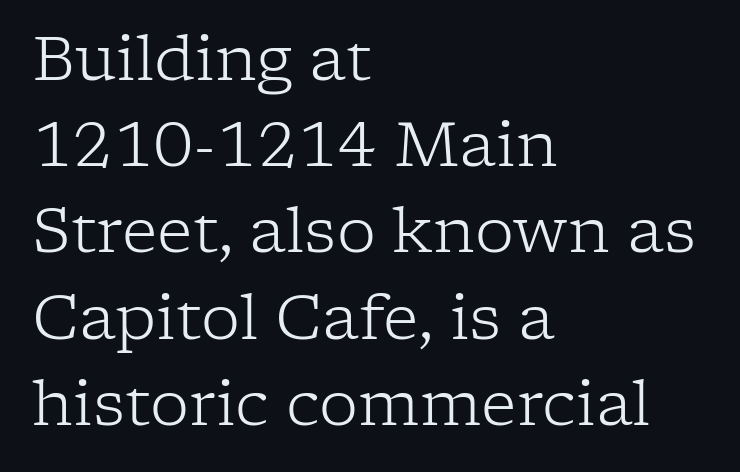
Q: Is the text bold? A: No.
Q: Is the text italic (slanted)? A: No, it is upright.
Q: Is the typeface a serif or a sans-serif typeface? A: Serif.
Q: Is the text underlined? A: No.
Q: How is the paragraph aligned? A: Left-aligned.
Q: Is the spacing between letters normal or unusually wide? A: Normal.
Q: Is the spacing between lines tight, normal or loose? A: Normal.
Q: Width (condensed, normal, or wide)? A: Normal.
Q: Stroke contrast? A: Low.
Q: x-height? A: Medium.
Q: Monospaced? A: No.
